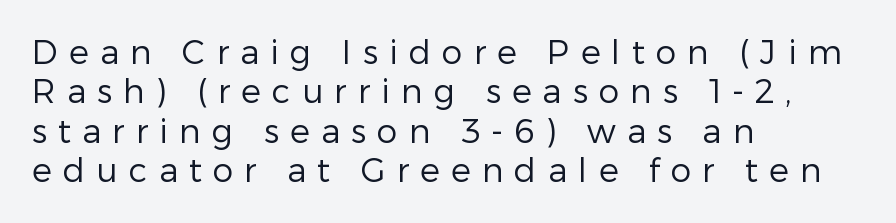
Each letter's strokes conclude bluntly, with no projecting serifs. The paragraph has a hard left edge and a soft right edge. The lettering holds an erect, upright posture throughout. The strokes are not fattened; the text isn't bold.
